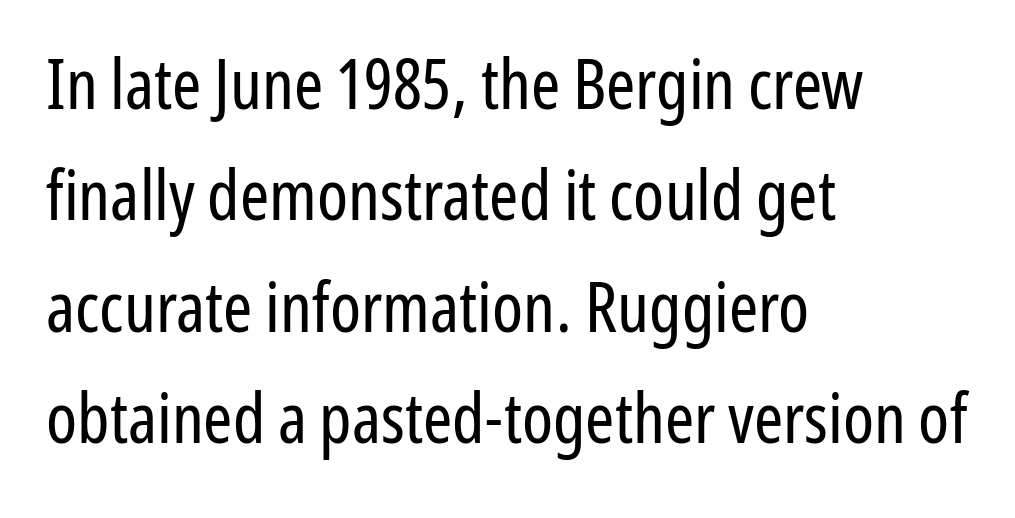
The image shows 70 px regular-weight, condensed sans-serif type, upright; set left-aligned, normal line spacing (1.59x), normal letter spacing, not underlined; low stroke contrast and a medium x-height.
